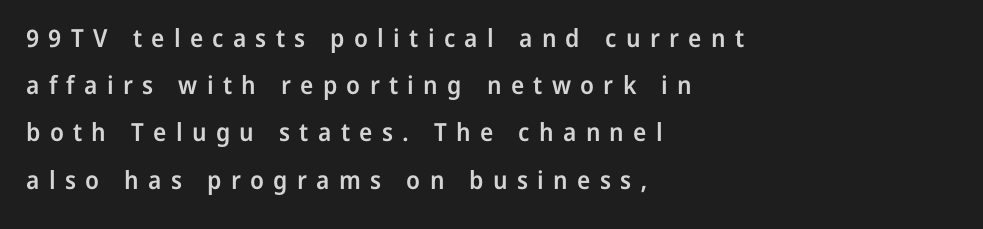
The image shows 25 px text type, upright; set left-aligned, line spacing 1.89x, unusually wide letter spacing (+0.37 em), not underlined.
